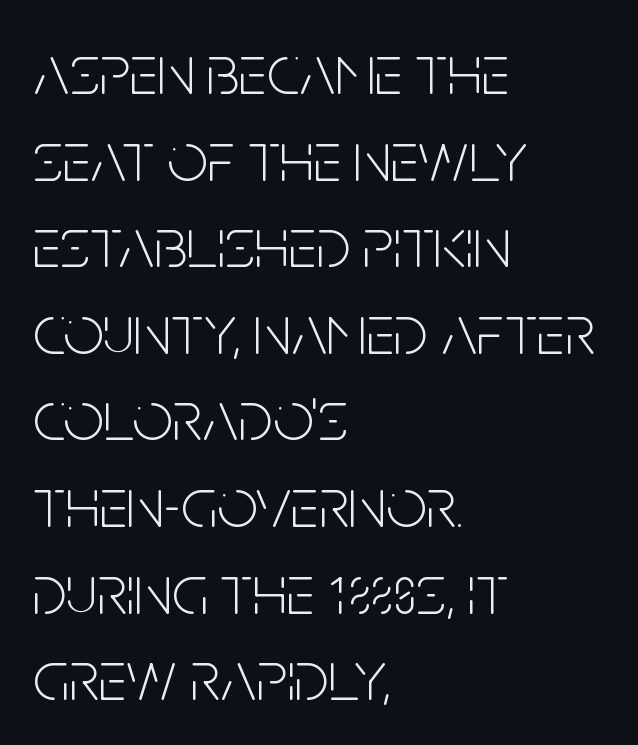
Q: Is the text bold? A: No.
Q: Is the text italic (slanted)? A: No, it is upright.
Q: Is the typeface a serif or a sans-serif typeface? A: Sans-serif.
Q: Is the text underlined? A: No.
Q: How is the paragraph aligned? A: Left-aligned.
Q: Is the spacing between letters normal or unusually wide? A: Normal.
Q: Width (condensed, normal, or wide)? A: Condensed.
Q: Stroke contrast? A: Low.
Q: x-height? A: Large.
Q: Monospaced? A: No.
